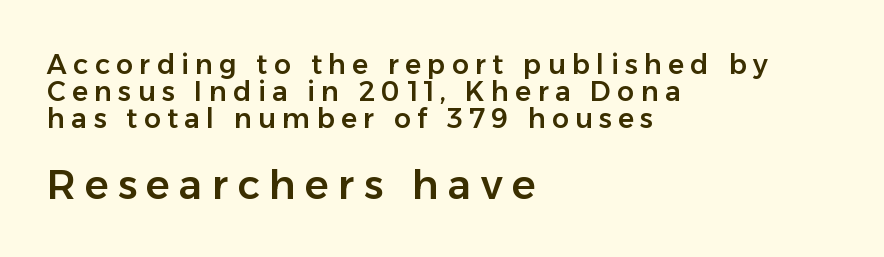
The image shows 40 px sans-serif type, upright; set left-aligned, tight line spacing (1.0x), unusually wide letter spacing (+0.23 em), not underlined; the second (bottom) block is 1.48x larger; low stroke contrast and a medium x-height.
